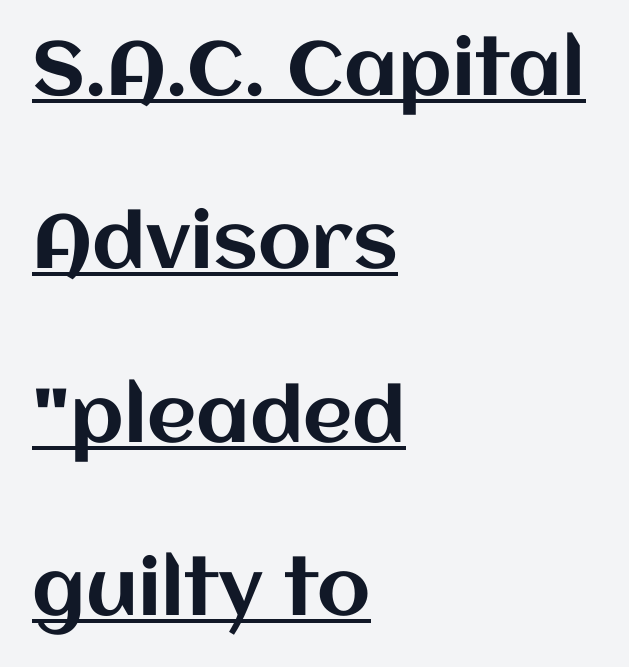
{"italic": "no", "width": "normal", "stroke_contrast": "medium", "x_height": "large", "monospaced": "no", "underline": "yes", "align": "left", "line_spacing": "loose", "line_spacing_ratio": 2.28, "letter_spacing": "normal", "letter_spacing_em": 0.0, "glyph_px": 76}
